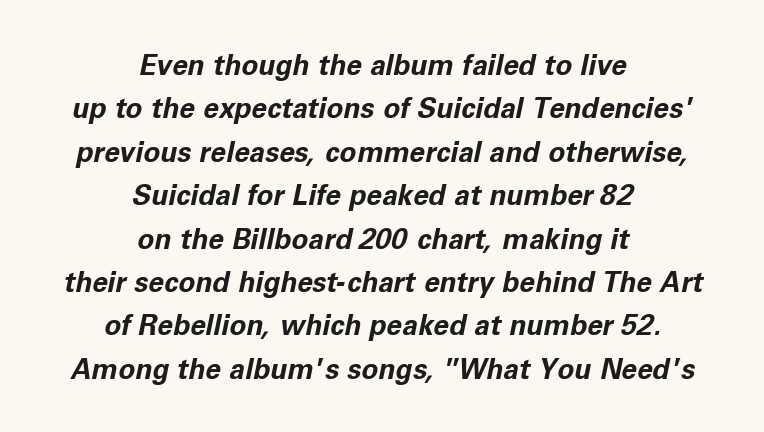
{"italic": "yes", "lean": "right", "slant_degrees": 11, "bold": "yes", "weight": "bold", "width": "normal", "stroke_contrast": "low", "x_height": "medium", "monospaced": "no", "underline": "no", "align": "center", "line_spacing": "normal", "line_spacing_ratio": 1.55, "letter_spacing": "normal", "letter_spacing_em": 0.0, "glyph_px": 28}
